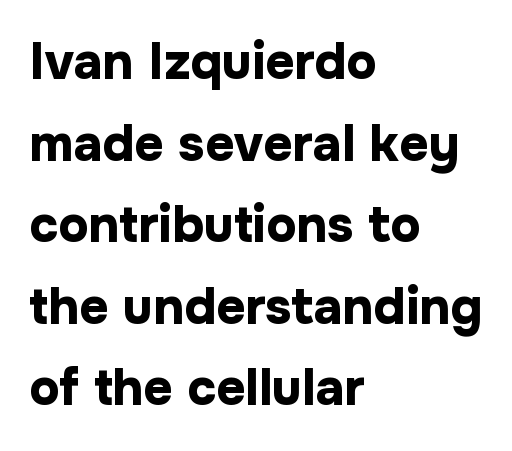
The image shows 51 px bold sans-serif type, upright; set left-aligned, normal line spacing (1.6x), normal letter spacing, not underlined; low stroke contrast and a medium x-height.
